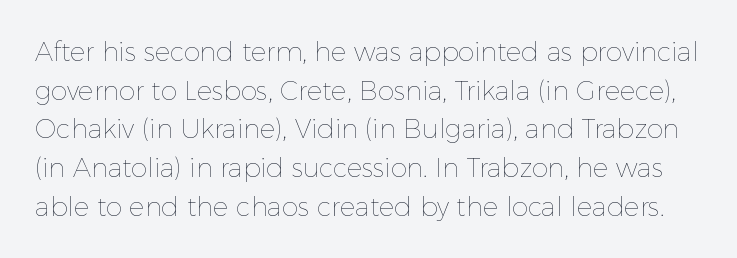
Q: Is the text bold? A: No.
Q: Is the text italic (slanted)? A: No, it is upright.
Q: Is the text underlined? A: No.
Q: Is the spacing between letters normal or unusually wide? A: Normal.
Q: Is the spacing between lines tight, normal or loose? A: Normal.
